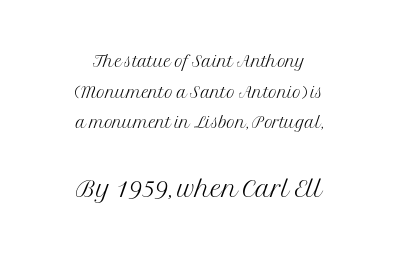
The image shows 35 px light serif type; set centered, normal line spacing (1.33x), normal letter spacing, not underlined; the second (bottom) block is 1.52x larger; medium stroke contrast and a medium x-height.
